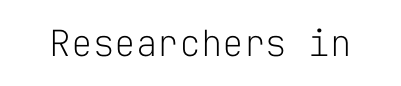
Here the glyphs are tracked normally, forming tight word shapes. Underlining? Definitely not there. This is sans-serif lettering, the kind often seen on screens and signage. A roman cut, with each character standing at attention. This reads as an unemphasized weight, regular at the heaviest. You could count columns in this text — the font is strictly monospaced.
